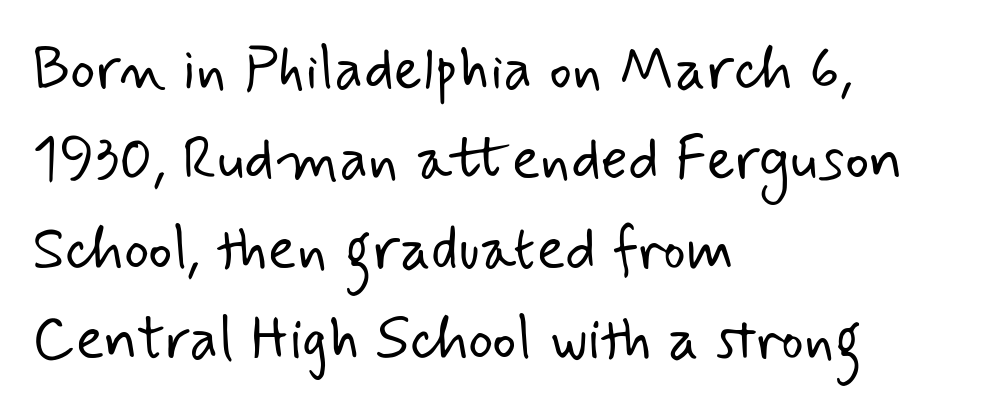
Q: Is the text bold? A: No.
Q: Is the typeface a serif or a sans-serif typeface? A: Sans-serif.
Q: Is the text underlined? A: No.
Q: How is the paragraph aligned? A: Left-aligned.
Q: Is the spacing between letters normal or unusually wide? A: Normal.
Q: Is the spacing between lines tight, normal or loose? A: Normal.
Q: Width (condensed, normal, or wide)? A: Normal.
Q: Stroke contrast? A: Low.
Q: x-height? A: Small.
Q: Monospaced? A: No.
